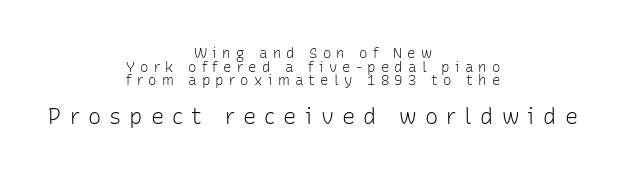
Top chunk: small. Bottom chunk: large. Inter-character spacing is expanded well beyond the font's built-in metrics. Vertical stems look standard width or narrower in stroke. Does the lettering tilt? It doesn't — this is upright. A clean baseline with only descenders dipping below it. Tightly led — the rows are bunched.
